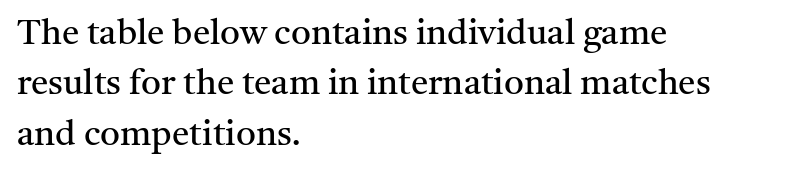
{"serif": "yes", "italic": "no", "bold": "no", "weight": "regular", "width": "normal", "stroke_contrast": "medium", "x_height": "medium", "monospaced": "no", "underline": "no", "align": "left", "line_spacing": "normal", "line_spacing_ratio": 1.44, "letter_spacing": "normal", "letter_spacing_em": 0.0, "glyph_px": 35}
